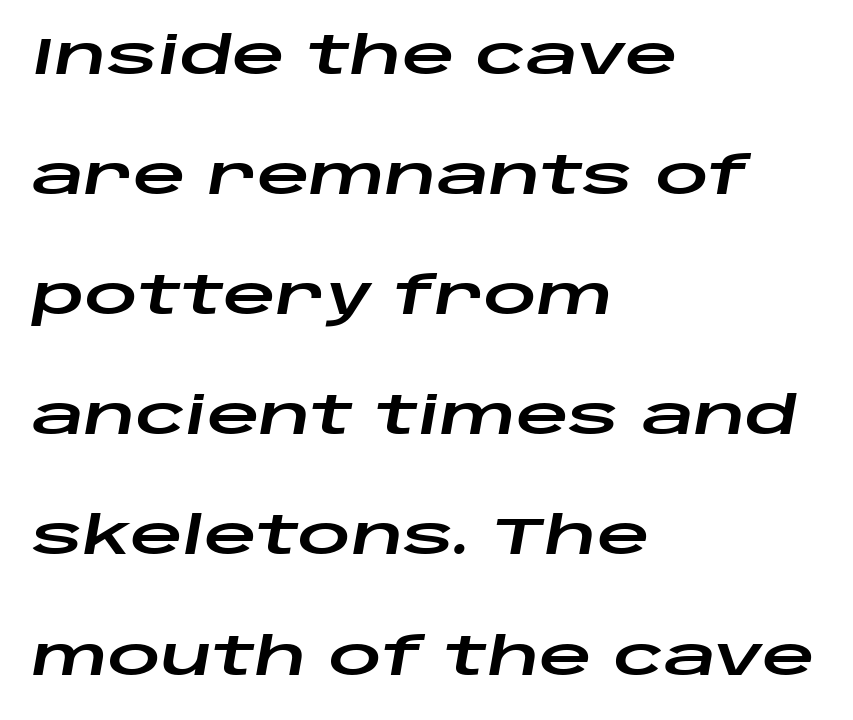
The foot of each line stays bare and open. Horizontal bands of white between lines are thick stripes. Here the designer chose a conventional face with non-uniform glyph widths. Caption: multi-line text, flush left, ragged right. Does the lettering tilt? It does — this is italic. Honestly, the letter spacing is just normal — you wouldn't notice it.
